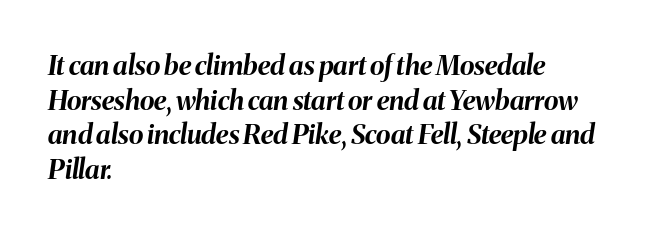
The image shows 27 px bold type, italic (leaning right); set left-aligned, normal line spacing (1.28x), normal letter spacing, not underlined.
